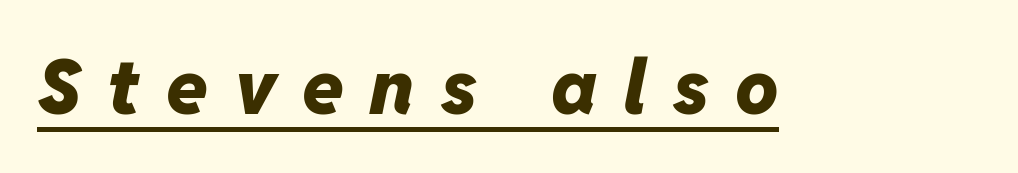
When letters slant like this, we call the style italic. The letters are spread apart with noticeably loose tracking. Quick note: underline on. The font is running at its bold setting. This sample has the flowing, uneven cadence of proportional lettering.
